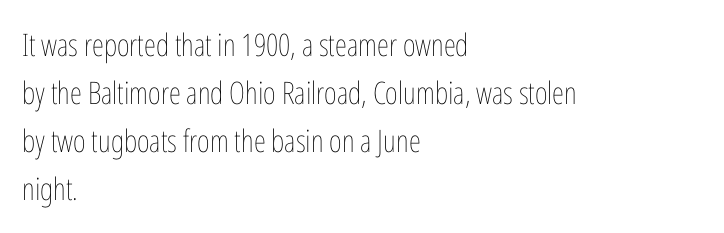
Q: Is the text bold? A: No.
Q: Is the text italic (slanted)? A: No, it is upright.
Q: Is the text underlined? A: No.
Q: How is the paragraph aligned? A: Left-aligned.
Q: Is the spacing between letters normal or unusually wide? A: Normal.
Q: Is the spacing between lines tight, normal or loose? A: Normal.
Q: Width (condensed, normal, or wide)? A: Condensed.
Q: Stroke contrast? A: Low.
Q: x-height? A: Medium.
Q: Monospaced? A: No.
